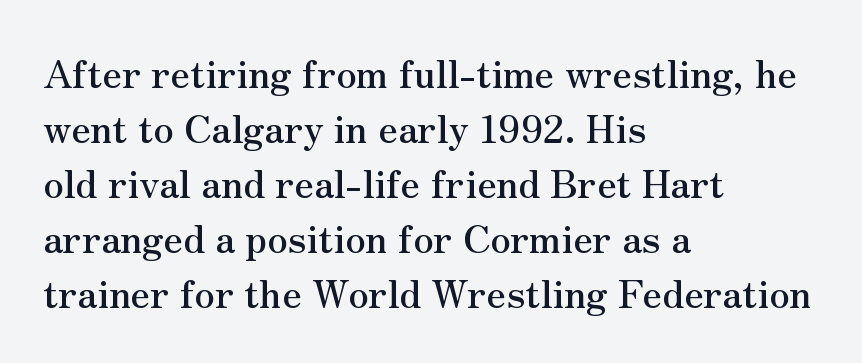
The image shows 38 px serif type, upright; set left-aligned, normal line spacing (1.45x), normal letter spacing, not underlined; medium stroke contrast and a small x-height.
